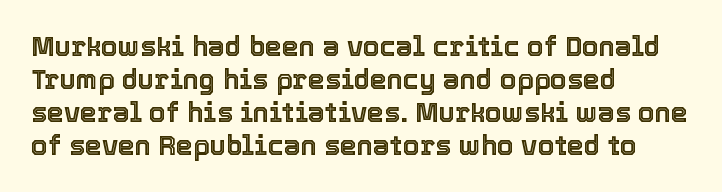
Q: Is the text italic (slanted)? A: No, it is upright.
Q: Is the text underlined? A: No.
Q: How is the paragraph aligned? A: Left-aligned.
Q: Is the spacing between letters normal or unusually wide? A: Normal.
